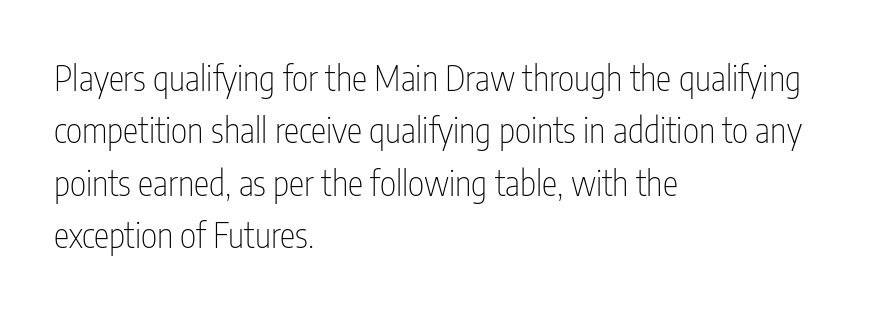
The image shows 35 px thin, condensed sans-serif type, upright; set left-aligned, normal line spacing (1.5x), normal letter spacing, not underlined; low stroke contrast and a medium x-height.
